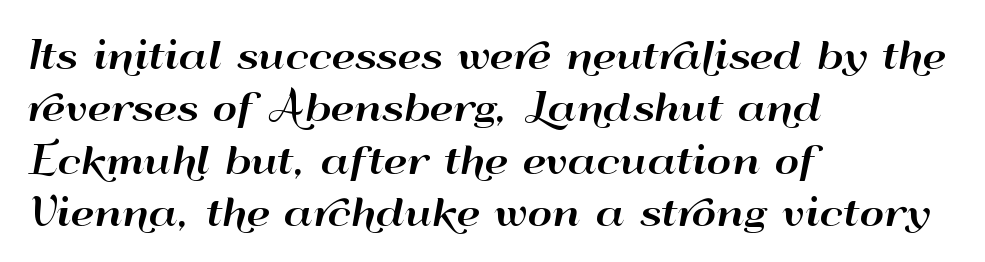
{"serif": "no", "width": "wide", "stroke_contrast": "high", "x_height": "small", "monospaced": "no", "underline": "no", "align": "left", "line_spacing": "normal", "line_spacing_ratio": 1.38, "letter_spacing": "normal", "letter_spacing_em": 0.0, "glyph_px": 38}
